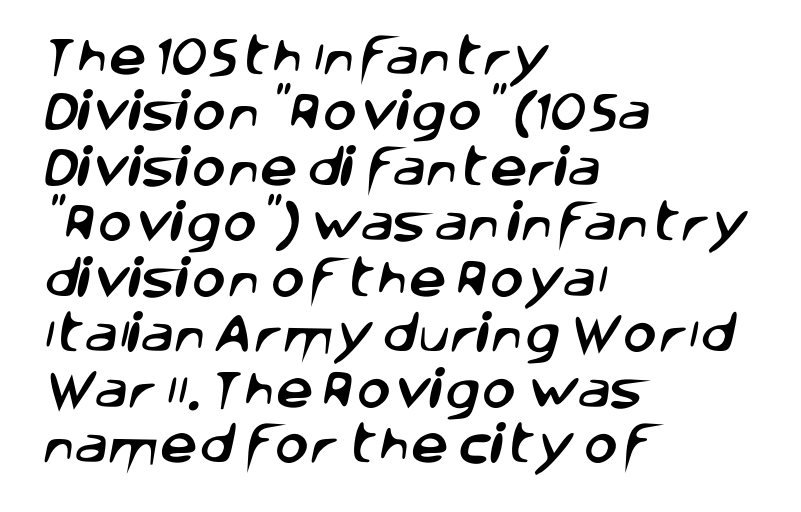
Q: Is the typeface a serif or a sans-serif typeface? A: Sans-serif.
Q: Is the text underlined? A: No.
Q: How is the paragraph aligned? A: Left-aligned.
Q: Is the spacing between letters normal or unusually wide? A: Normal.
Q: Is the spacing between lines tight, normal or loose? A: Normal.
Q: Width (condensed, normal, or wide)? A: Normal.
Q: Stroke contrast? A: Low.
Q: x-height? A: Large.
Q: Monospaced? A: No.
